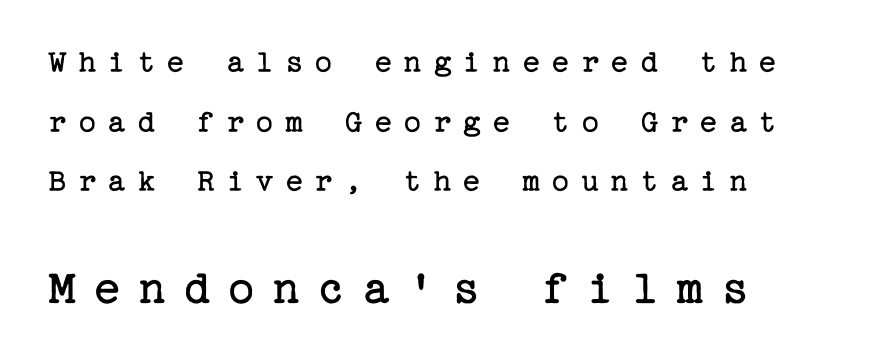
{"serif": "yes", "italic": "no", "bold": "no", "weight": "regular", "width": "normal", "stroke_contrast": "low", "x_height": "medium", "underline": "no", "align": "left", "line_spacing_ratio": 1.81, "letter_spacing": "wide", "letter_spacing_em": 0.35, "larger_block": "second", "size_ratio": 1.52, "glyph_px": 50}
